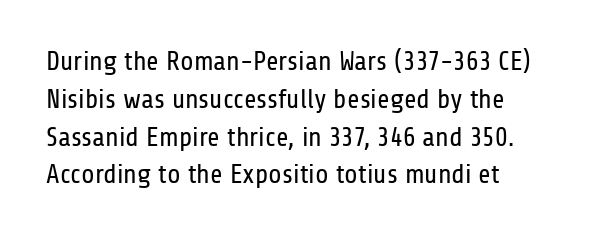
Q: Is the text bold? A: No.
Q: Is the text italic (slanted)? A: No, it is upright.
Q: Is the text underlined? A: No.
Q: Is the spacing between letters normal or unusually wide? A: Normal.
Q: Is the spacing between lines tight, normal or loose? A: Normal.
